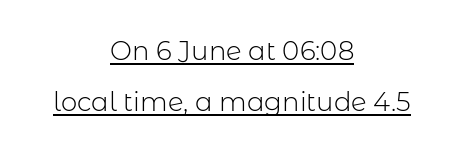
The image shows 26 px text type, upright; set centered, loose line spacing (1.96x), normal letter spacing, underlined.
